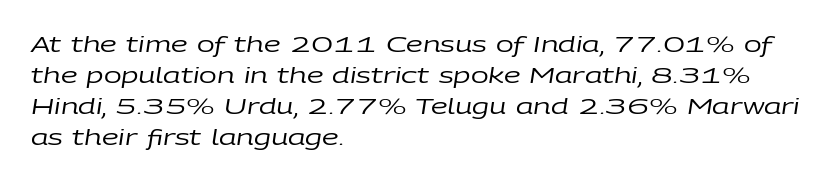
{"italic": "yes", "lean": "right", "slant_degrees": 9, "bold": "no", "underline": "no", "align": "left", "line_spacing": "normal", "line_spacing_ratio": 1.48, "letter_spacing": "normal", "letter_spacing_em": 0.0, "glyph_px": 21}
